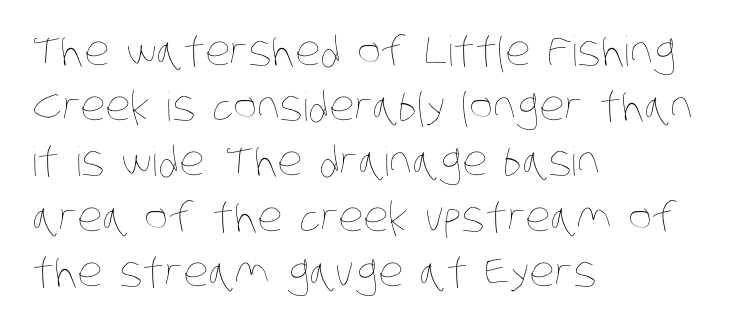
Line beginnings align vertically; line endings do not. The space directly below the letters is spotless. The line texture is even and compact thanks to regular tracking. Each letter keeps its own natural width here, so spacing adapts to shape.
